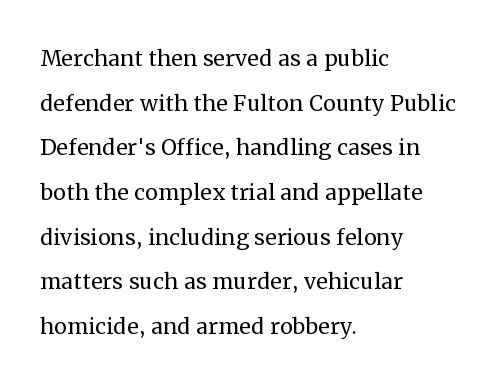
Q: Is the text bold? A: No.
Q: Is the text italic (slanted)? A: No, it is upright.
Q: Is the typeface a serif or a sans-serif typeface? A: Serif.
Q: Is the text underlined? A: No.
Q: How is the paragraph aligned? A: Left-aligned.
Q: Is the spacing between letters normal or unusually wide? A: Normal.
Q: Is the spacing between lines tight, normal or loose? A: Normal.
Q: Width (condensed, normal, or wide)? A: Normal.
Q: Stroke contrast? A: Medium.
Q: x-height? A: Medium.
Q: Monospaced? A: No.
